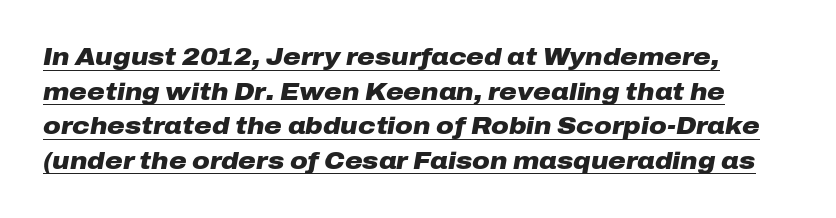
What weight is shown? A full bold with thick strokes. Does the leading feel generous? No, just average. Somebody hit Ctrl+U on this one — the words are underlined. Rendered with sloped, italic letterforms. What stands out about the letter spacing? Nothing — it is the standard amount.
